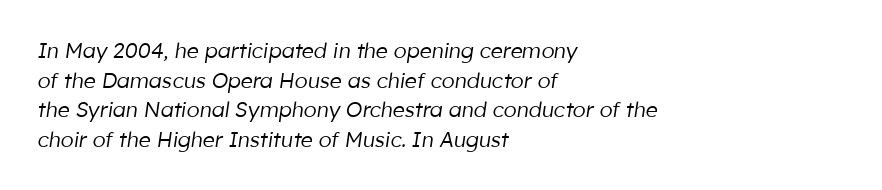
{"italic": "yes", "lean": "right", "slant_degrees": 8, "bold": "no", "underline": "no", "align": "left", "line_spacing": "normal", "line_spacing_ratio": 1.41, "letter_spacing": "normal", "letter_spacing_em": 0.0, "glyph_px": 21}
